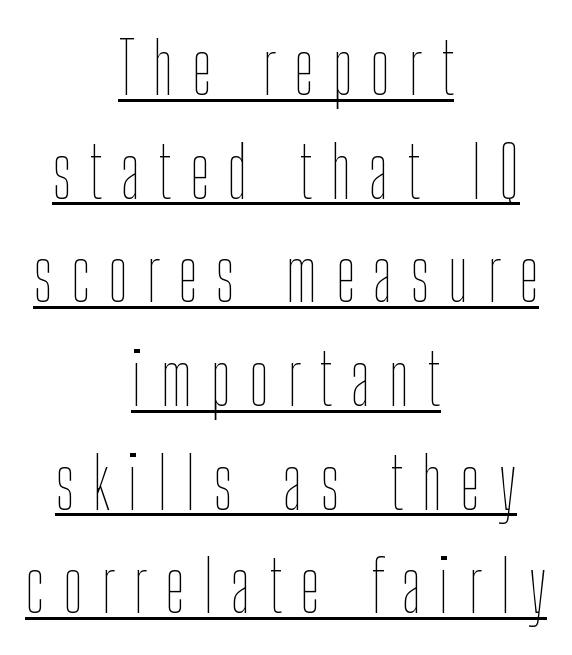
Notice how the stems are strictly vertical — no italics here. Caption: multi-line text, centered on the measure. Quick note: underline on. The passage shown is typed in a proportional face where columns would drift. Line spacing here is normal.
